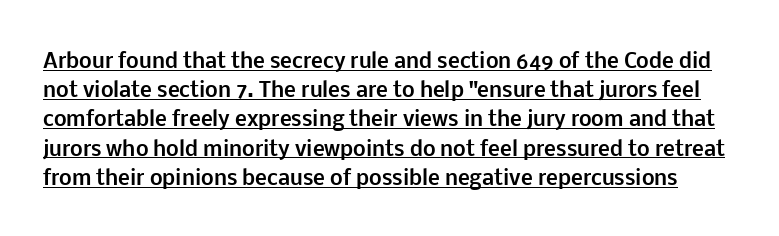
Q: Is the text bold? A: Yes.
Q: Is the text italic (slanted)? A: No, it is upright.
Q: Is the text underlined? A: Yes.
Q: Is the spacing between letters normal or unusually wide? A: Normal.
Q: Is the spacing between lines tight, normal or loose? A: Normal.
